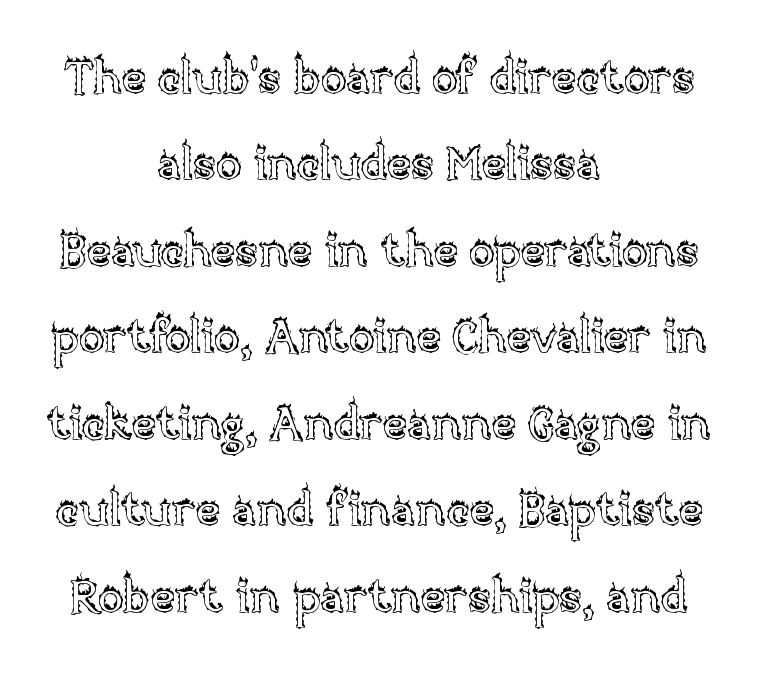
Q: Is the text italic (slanted)? A: No, it is upright.
Q: Is the text underlined? A: No.
Q: How is the paragraph aligned? A: Centered.
Q: Is the spacing between letters normal or unusually wide? A: Normal.
Q: Width (condensed, normal, or wide)? A: Normal.
Q: x-height? A: Large.
Q: Monospaced? A: No.
